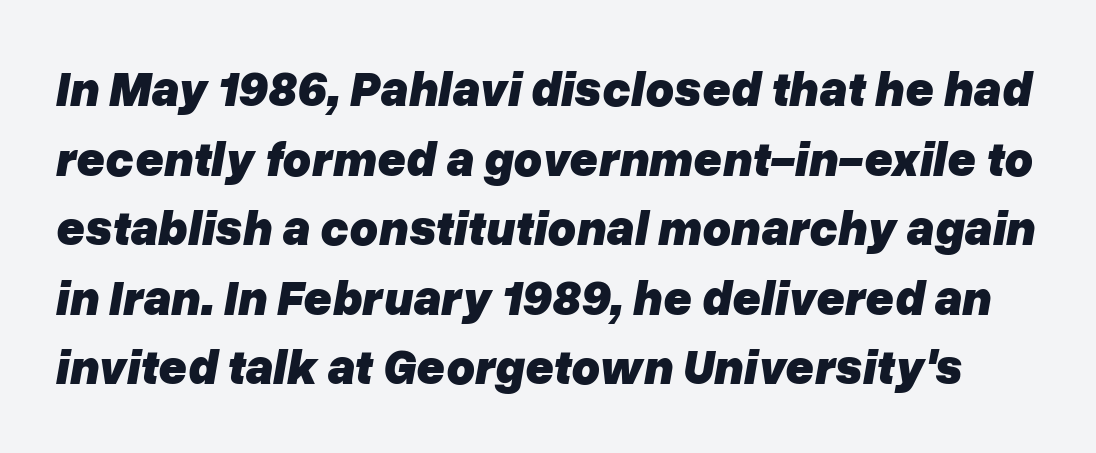
Descender tails drop into unmarked territory. Standard letterfit; no display-style spreading of the glyphs. Looks like regular typesetting: each glyph gets only the width it needs. This sample uses an oblique cut, with every glyph tilted off the vertical. Look at the stroke-to-counter ratio: heavy, a bold.
